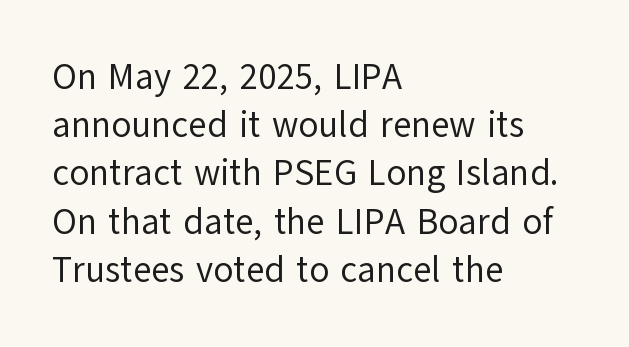
Q: Is the text bold? A: No.
Q: Is the text italic (slanted)? A: No, it is upright.
Q: Is the typeface a serif or a sans-serif typeface? A: Sans-serif.
Q: Is the text underlined? A: No.
Q: How is the paragraph aligned? A: Left-aligned.
Q: Is the spacing between letters normal or unusually wide? A: Normal.
Q: Is the spacing between lines tight, normal or loose? A: Normal.
Q: Width (condensed, normal, or wide)? A: Normal.
Q: Stroke contrast? A: Low.
Q: x-height? A: Medium.
Q: Monospaced? A: No.
